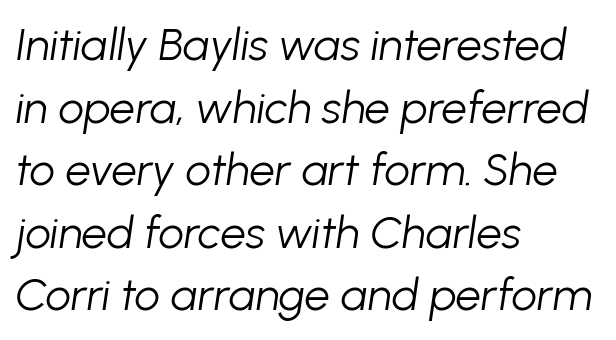
Q: Is the text bold? A: No.
Q: Is the text italic (slanted)? A: Yes, it leans right by about 8 degrees.
Q: Is the text underlined? A: No.
Q: How is the paragraph aligned? A: Left-aligned.
Q: Is the spacing between letters normal or unusually wide? A: Normal.
Q: Is the spacing between lines tight, normal or loose? A: Normal.
Q: Width (condensed, normal, or wide)? A: Normal.
Q: Stroke contrast? A: Low.
Q: x-height? A: Medium.
Q: Monospaced? A: No.
